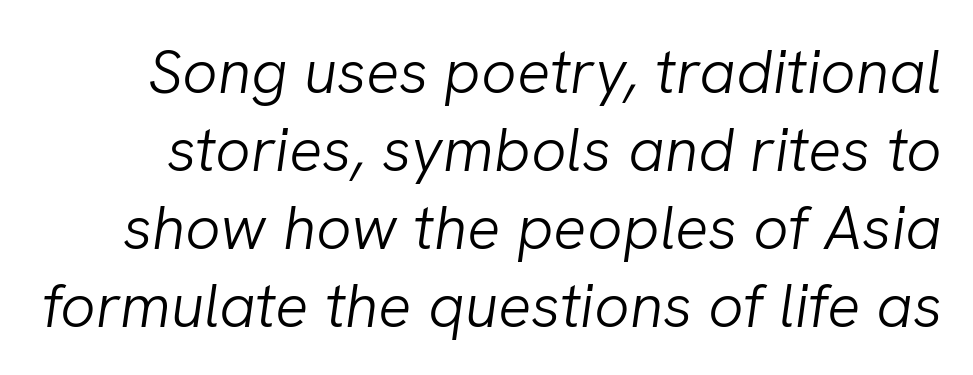
Each letter keeps its own natural width here, so spacing adapts to shape. The passage shown leans; its letterforms are oblique. Here the glyphs are tracked normally, forming tight word shapes. How would I describe the line gaps? Plain and ordinary. The gap between lines stays unmarked.
